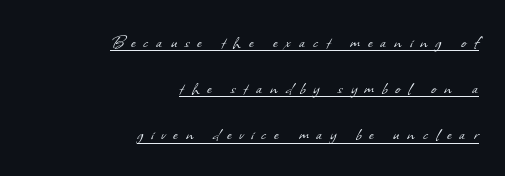
{"bold": "no", "underline": "yes", "align": "right", "line_spacing": "loose", "line_spacing_ratio": 2.1, "letter_spacing": "wide", "letter_spacing_em": 0.36, "glyph_px": 22}
